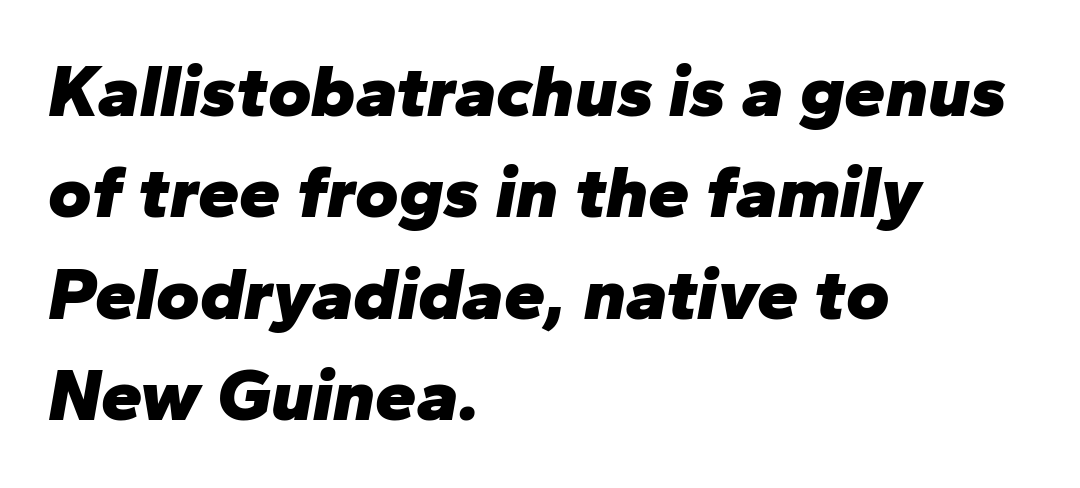
{"italic": "yes", "lean": "right", "slant_degrees": 10, "bold": "yes", "weight": "heavy", "width": "normal", "stroke_contrast": "low", "x_height": "medium", "monospaced": "no", "underline": "no", "align": "left", "line_spacing": "normal", "line_spacing_ratio": 1.37, "letter_spacing": "normal", "letter_spacing_em": 0.0, "glyph_px": 74}
